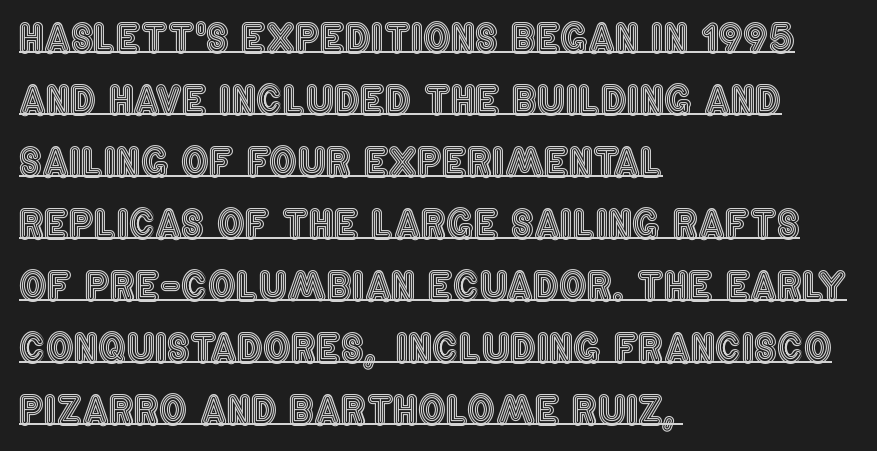
The image shows 39 px condensed type, upright; set left-aligned, normal line spacing (1.59x), normal letter spacing, underlined; a large x-height.
